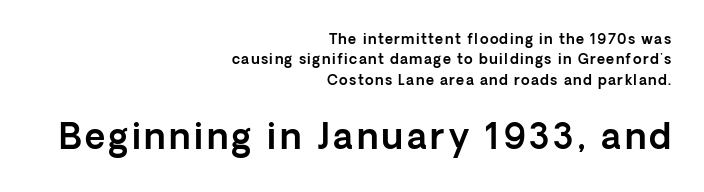
The image shows 35 px sans-serif type, upright; set right-aligned, normal line spacing (1.46x), not underlined; the second (bottom) block is 2.5x larger; a medium x-height.
